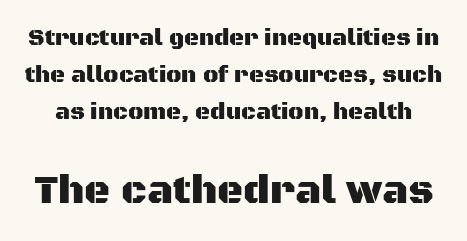
Q: Is the text italic (slanted)? A: No, it is upright.
Q: Is the typeface a serif or a sans-serif typeface? A: Sans-serif.
Q: Is the text underlined? A: No.
Q: Is the spacing between letters normal or unusually wide? A: Normal.
Q: Is the spacing between lines tight, normal or loose? A: Normal.
Q: Which block of text is set in a larger size, the first (top) or the second (bottom)? A: The second (bottom) one.
Q: Width (condensed, normal, or wide)? A: Normal.
Q: Stroke contrast? A: Medium.
Q: x-height? A: Large.
Q: Monospaced? A: No.
